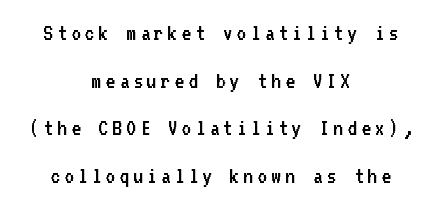
Successive baselines arrive slowly, with a big drop between each. Is the type heavy? It reads as light-to-regular instead. Leftover space on each line is divided equally before and after the words. The baseline area is clear. Every stem runs plumb, perpendicular to the baseline.
